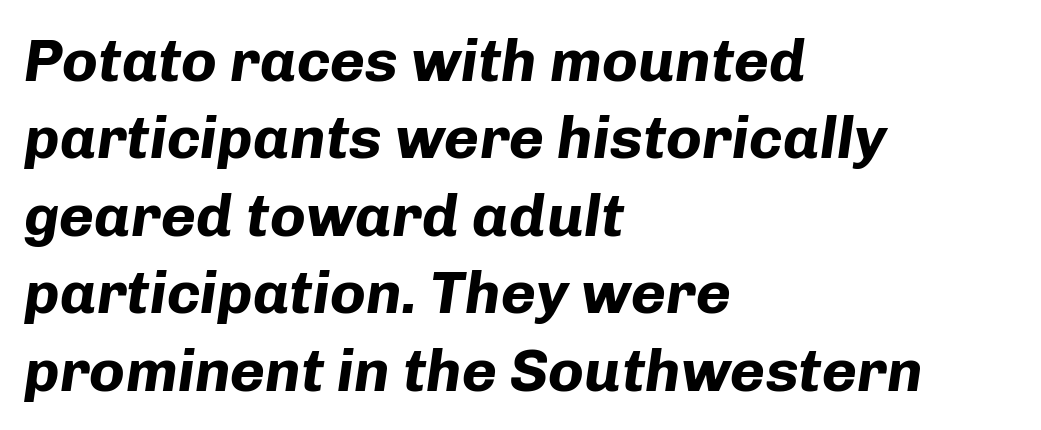
The image shows 60 px bold type, italic (leaning right); set left-aligned, normal line spacing (1.29x), normal letter spacing, not underlined; low stroke contrast and a medium x-height.
